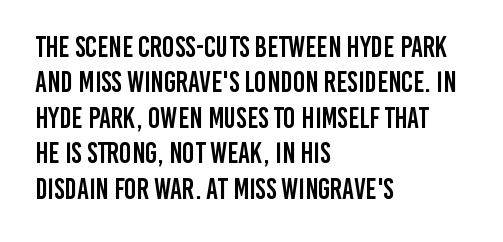
The image shows 29 px condensed sans-serif type, upright; set left-aligned, line spacing 1.22x, normal letter spacing, not underlined; low stroke contrast and a large x-height.
